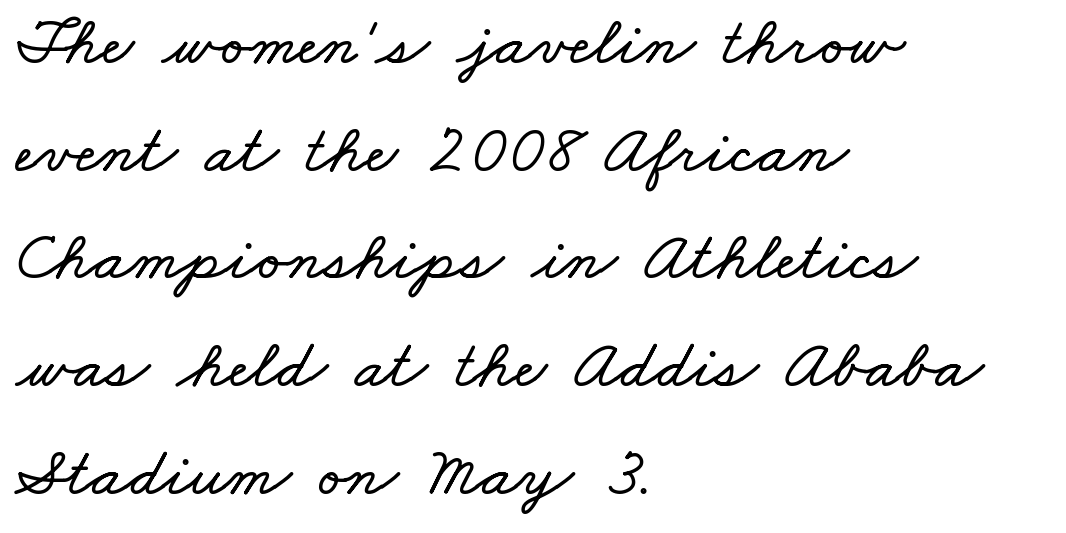
In CSS terms this would be text-align: left. Compared with typical body copy, the letter spacing here is the same. Bare-footed words on every line. Is this a fixed-width face? No — the glyphs have proportional, varying widths. Regular leading.
